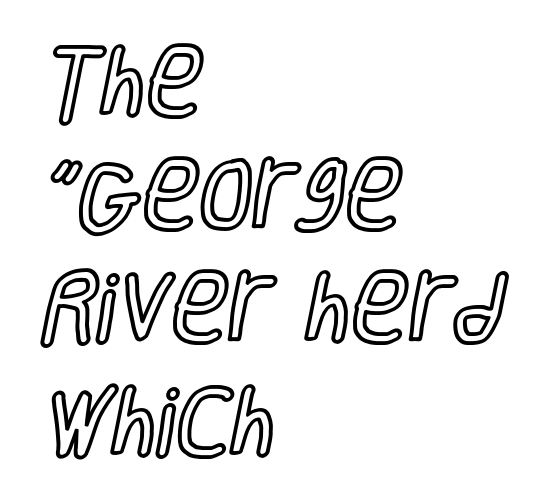
{"width": "condensed", "x_height": "large", "monospaced": "no", "underline": "no", "align": "left", "line_spacing": "normal", "line_spacing_ratio": 1.47, "letter_spacing": "normal", "letter_spacing_em": 0.0, "glyph_px": 77}
